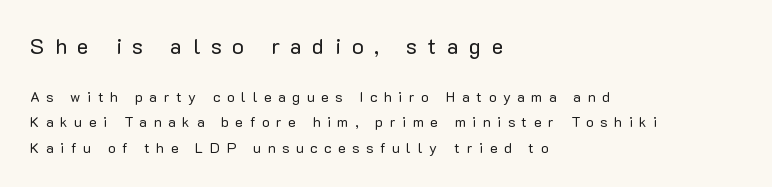
{"italic": "no", "bold": "no", "underline": "no", "align": "left", "line_spacing_ratio": 1.8, "letter_spacing": "wide", "letter_spacing_em": 0.48, "larger_block": "first", "size_ratio": 1.57, "glyph_px": 22}
